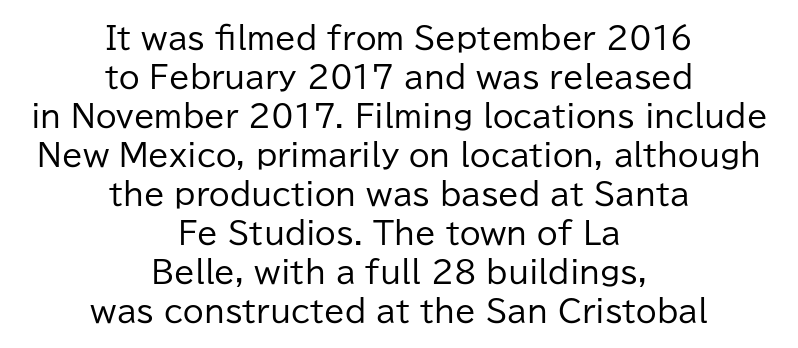
Q: Is the text bold? A: No.
Q: Is the text italic (slanted)? A: No, it is upright.
Q: Is the typeface a serif or a sans-serif typeface? A: Sans-serif.
Q: Is the text underlined? A: No.
Q: How is the paragraph aligned? A: Centered.
Q: Is the spacing between letters normal or unusually wide? A: Normal.
Q: Is the spacing between lines tight, normal or loose? A: Normal.
Q: Width (condensed, normal, or wide)? A: Normal.
Q: Stroke contrast? A: Low.
Q: x-height? A: Medium.
Q: Monospaced? A: No.
